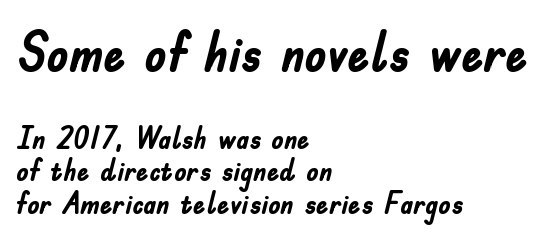
The image shows 55 px semibold, condensed sans-serif type; set left-aligned, tight line spacing (1.04x), normal letter spacing, not underlined; the first (top) block is 1.77x larger; low stroke contrast and a small x-height.
